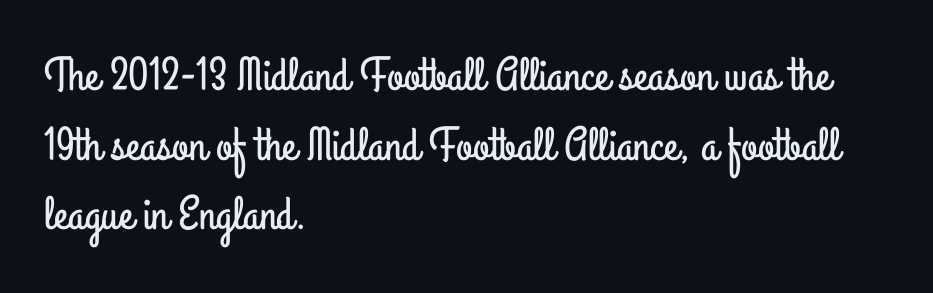
Q: Is the text italic (slanted)? A: No, it is upright.
Q: Is the typeface a serif or a sans-serif typeface? A: Sans-serif.
Q: Is the text underlined? A: No.
Q: How is the paragraph aligned? A: Left-aligned.
Q: Is the spacing between letters normal or unusually wide? A: Normal.
Q: Is the spacing between lines tight, normal or loose? A: Normal.
Q: Width (condensed, normal, or wide)? A: Condensed.
Q: Stroke contrast? A: Low.
Q: x-height? A: Small.
Q: Monospaced? A: No.
